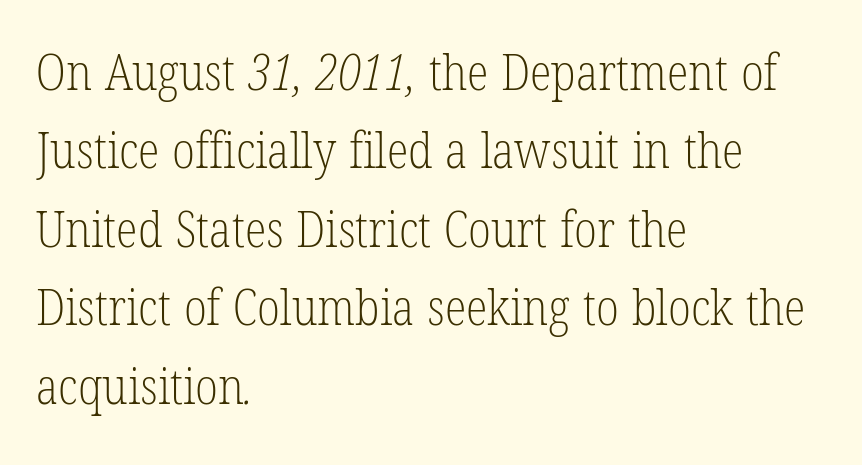
The image shows 50 px light, condensed serif type; set left-aligned, normal line spacing (1.57x), normal letter spacing, not underlined; low stroke contrast and a medium x-height.
